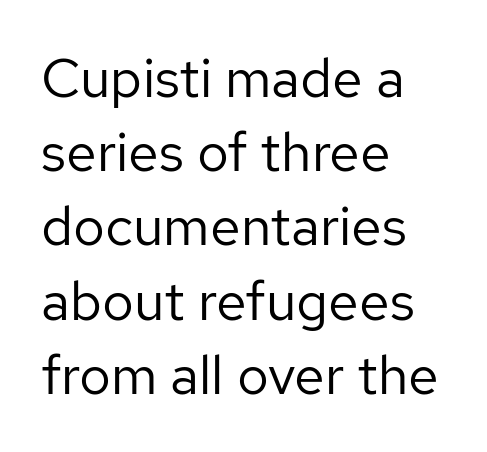
Observe the absence of serifs on each vertical stroke in this sample. Spacing between characters is what you'd get straight out of the box. Character widths vary here, with narrow letters taking less room than wide ones. A quiet, ordinary-to-light weight characterises the typeface. Bare-footed words on every line. Rendered with straight, roman letterforms.
